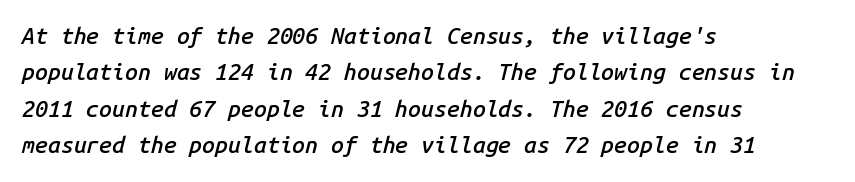
The image shows 23 px text type, italic (leaning right); set left-aligned, normal line spacing (1.58x), normal letter spacing, not underlined.
